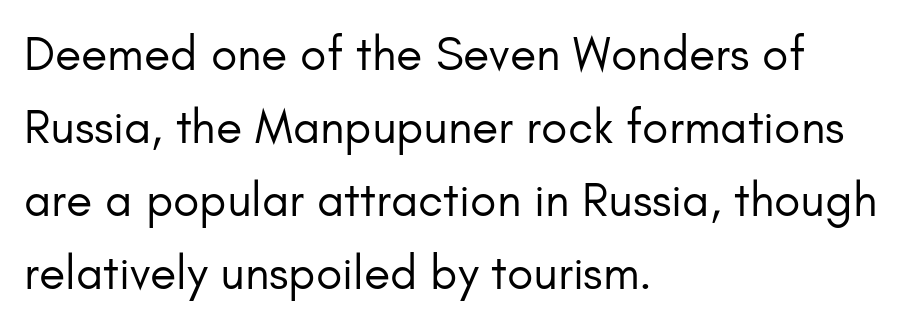
Line spacing here is normal. This rendering uses left alignment, leaving the right contour irregular. Every character sits straight up, as roman type does. No heavy texture on the line: the type isn't bold.
